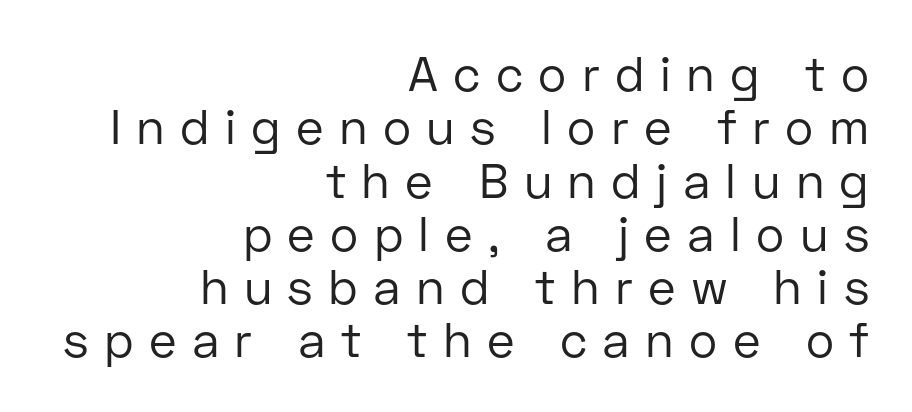
The image shows 48 px regular-weight sans-serif type, upright; set right-aligned, tight line spacing (1.11x), unusually wide letter spacing (+0.32 em), not underlined; low stroke contrast and a medium x-height.
